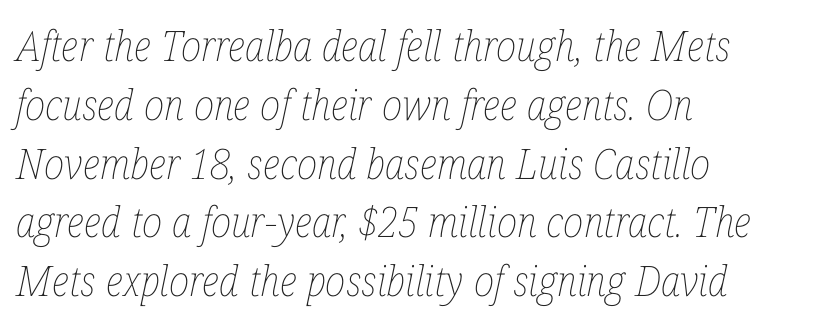
Q: Is the text bold? A: No.
Q: Is the text italic (slanted)? A: Yes, it leans right by about 12 degrees.
Q: Is the text underlined? A: No.
Q: How is the paragraph aligned? A: Left-aligned.
Q: Is the spacing between letters normal or unusually wide? A: Normal.
Q: Is the spacing between lines tight, normal or loose? A: Normal.
Q: Width (condensed, normal, or wide)? A: Condensed.
Q: Stroke contrast? A: Low.
Q: x-height? A: Medium.
Q: Monospaced? A: No.
